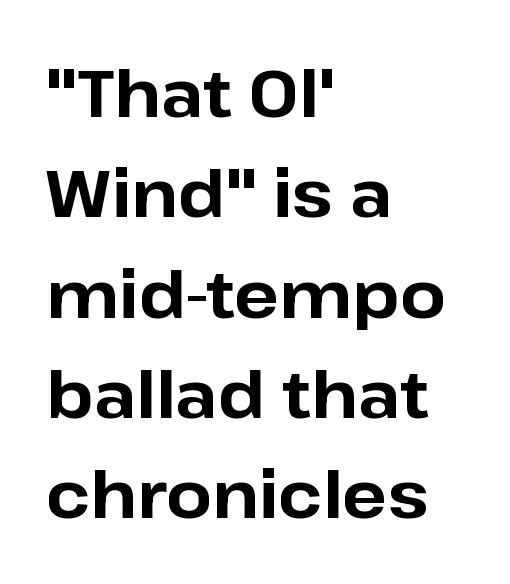
The image shows 66 px bold sans-serif type, upright; set left-aligned, normal line spacing (1.52x), normal letter spacing, not underlined; low stroke contrast and a medium x-height.
